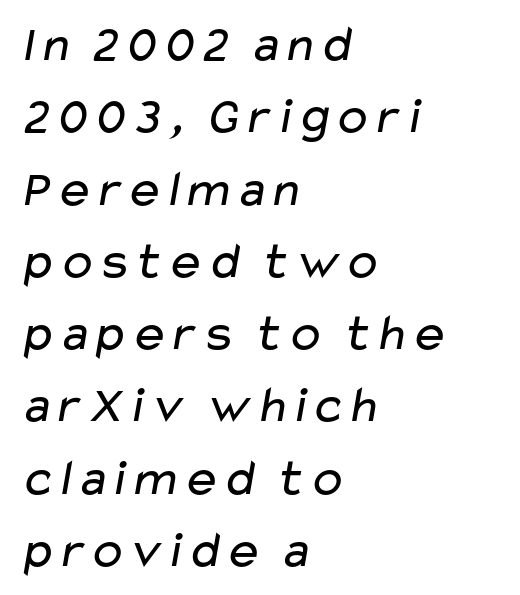
Leftover space on each line is placed entirely after the last word. The space between consecutive lines is moderate. These lines are composed in type without serifs. The face used here is proportionally spaced, like ordinary book or web type. A clean baseline with only descenders dipping below it. Inter-character spacing is left at the font's built-in metrics.
